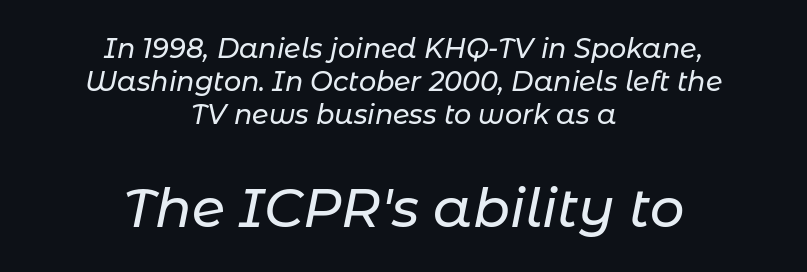
A student would call this center alignment; a typographer would say set centered. The whole block is typeset with a tilt. Check under the words: just untouched page. Standard letterfit; no display-style spreading of the glyphs. Character widths vary here, with narrow letters taking less room than wide ones. The later block is typeset at a bigger size than the earlier block.
